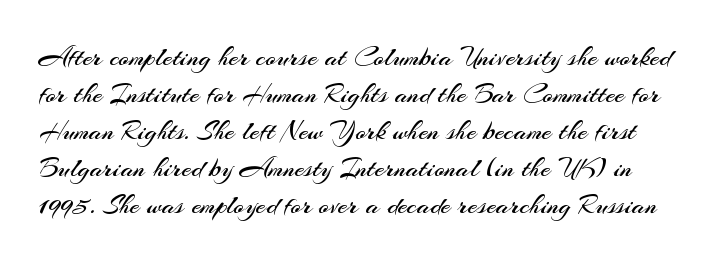
The image shows 28 px regular-weight sans-serif type; set normal line spacing (1.32x), normal letter spacing, not underlined; medium stroke contrast and a small x-height.
